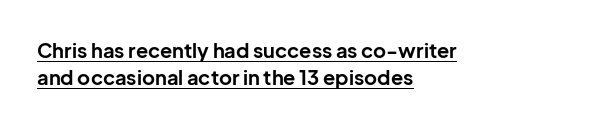
Summary of vertical rhythm: regular, with standard interline spacing. In designer terms, the underline attribute is active on this setting. Tracking value appears to be zero — textbook default spacing. These lines stack with their left ends in a neat column.
